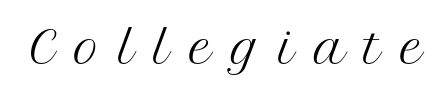
The image shows 44 px regular-weight serif type; set unusually wide letter spacing (+0.43 em), not underlined; medium stroke contrast and a medium x-height.
